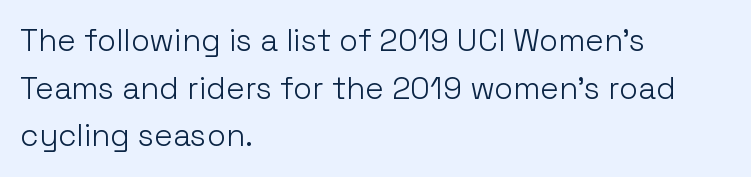
Q: Is the text bold? A: No.
Q: Is the text italic (slanted)? A: No, it is upright.
Q: Is the typeface a serif or a sans-serif typeface? A: Sans-serif.
Q: Is the text underlined? A: No.
Q: How is the paragraph aligned? A: Left-aligned.
Q: Is the spacing between letters normal or unusually wide? A: Normal.
Q: Is the spacing between lines tight, normal or loose? A: Normal.
Q: Width (condensed, normal, or wide)? A: Normal.
Q: Stroke contrast? A: Low.
Q: x-height? A: Medium.
Q: Monospaced? A: No.
